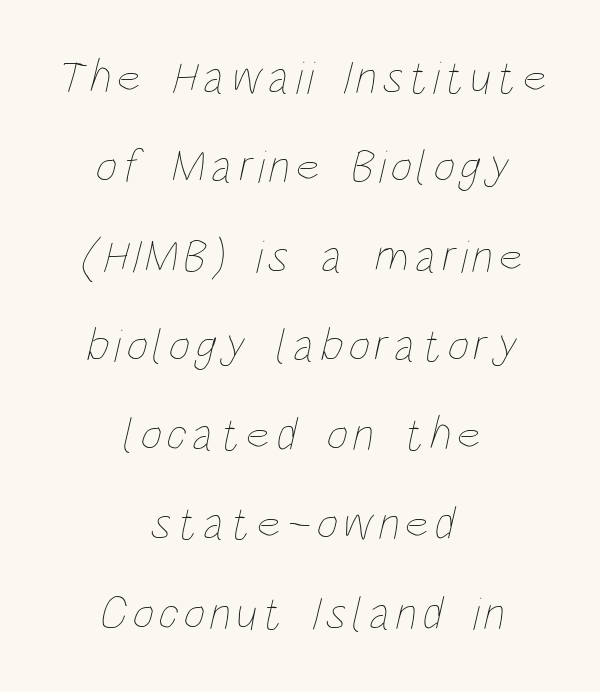
{"bold": "no", "weight": "thin", "width": "condensed", "stroke_contrast": "low", "x_height": "large", "monospaced": "no", "underline": "no", "align": "center", "line_spacing": "loose", "line_spacing_ratio": 1.9, "glyph_px": 47}
